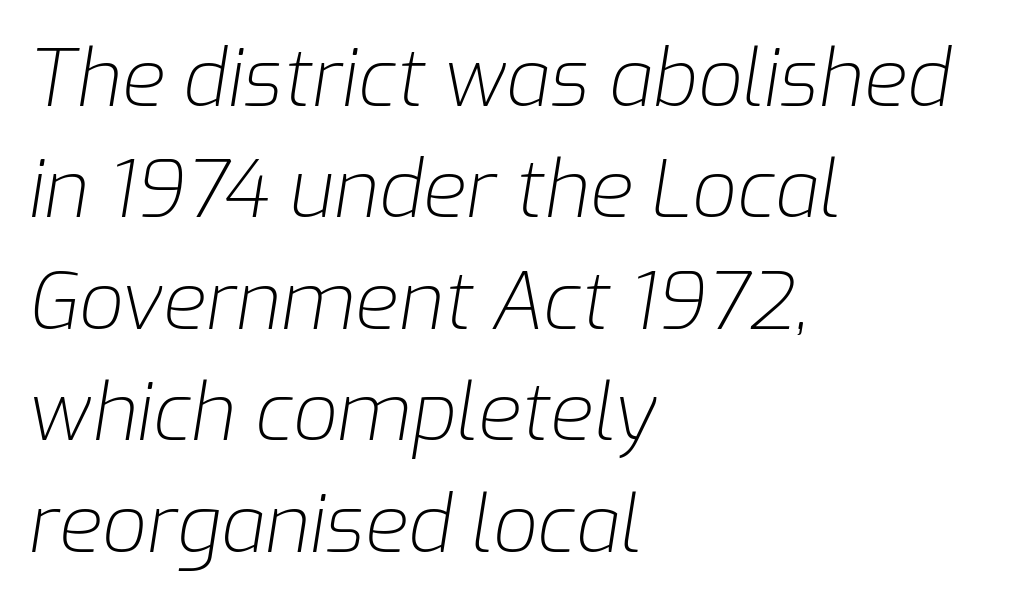
Underlining? Definitely not there. Is the letter spacing exaggerated? No — it looks like the ordinary default. The setting favours the left margin, as ordinary paragraphs usually do. Nothing heavy about these letters — not bold at all. Here the designer chose a conventional face with non-uniform glyph widths.
